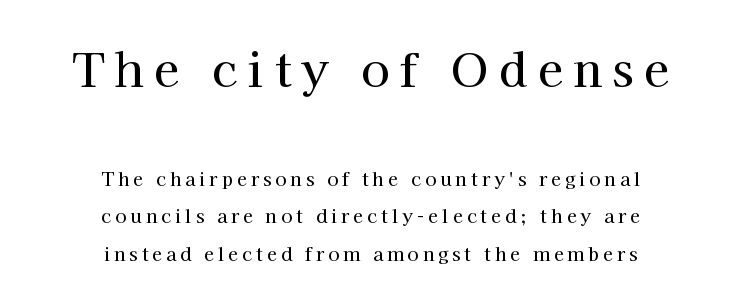
Rows of type keep a wide berth in the vertical direction. Observe the wide spacing: letters keep a clear distance from each other. What kind of face is this? One with serifs. Has an underline been added? It has not.
